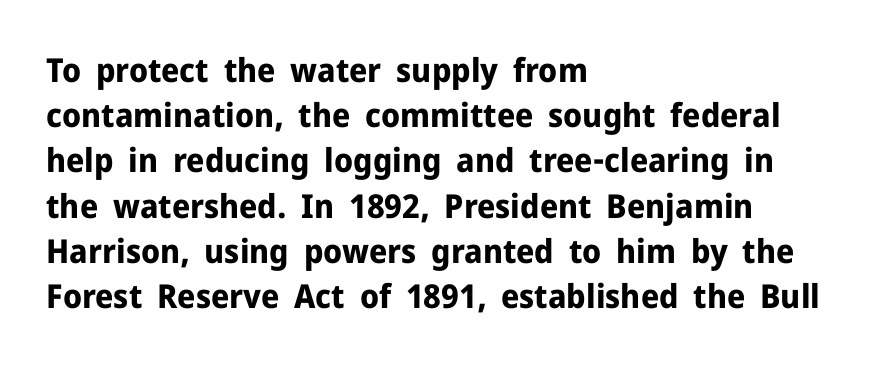
The image shows 33 px bold sans-serif type, upright; set left-aligned, normal line spacing (1.37x), normal letter spacing, not underlined; low stroke contrast and a medium x-height.
